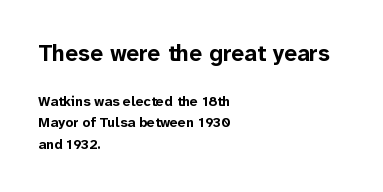
Q: Is the text bold? A: Yes.
Q: Is the text italic (slanted)? A: No, it is upright.
Q: Is the text underlined? A: No.
Q: How is the paragraph aligned? A: Left-aligned.
Q: Is the spacing between letters normal or unusually wide? A: Normal.
Q: Is the spacing between lines tight, normal or loose? A: Normal.
Q: Which block of text is set in a larger size, the first (top) or the second (bottom)? A: The first (top) one.
